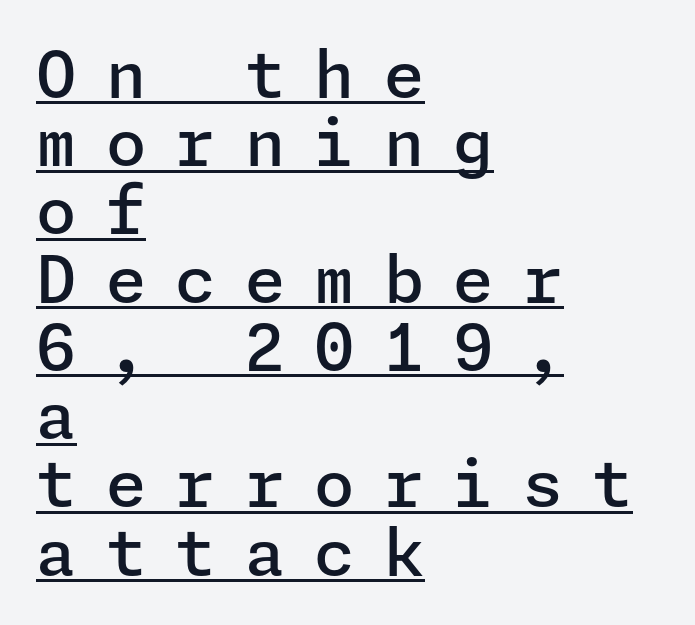
Q: Is the text bold? A: Semi-bold.
Q: Is the text italic (slanted)? A: No, it is upright.
Q: Is the typeface a serif or a sans-serif typeface? A: Sans-serif.
Q: Is the text underlined? A: Yes.
Q: How is the paragraph aligned? A: Left-aligned.
Q: Is the spacing between letters normal or unusually wide? A: Unusually wide.
Q: Is the spacing between lines tight, normal or loose? A: Tight.
Q: Width (condensed, normal, or wide)? A: Normal.
Q: Stroke contrast? A: Low.
Q: x-height? A: Medium.
